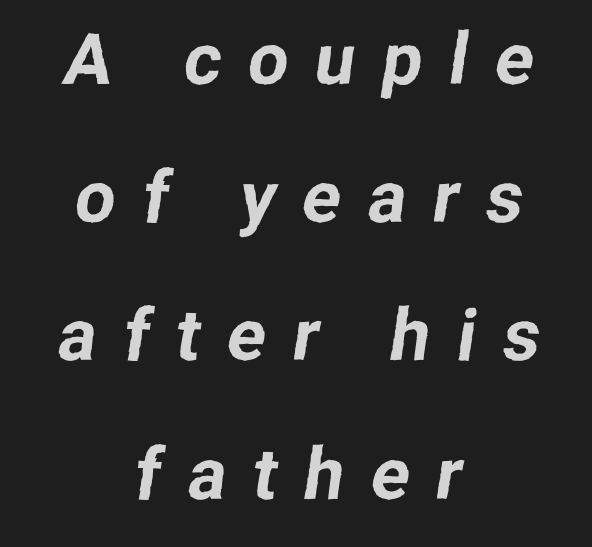
The image shows 72 px sans-serif type; set centered, loose line spacing (1.92x), unusually wide letter spacing (+0.37 em), not underlined; low stroke contrast and a medium x-height.
